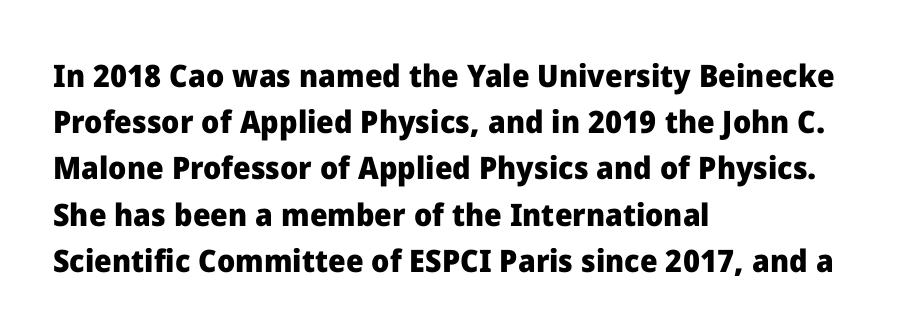
Q: Is the text bold? A: Yes.
Q: Is the text italic (slanted)? A: No, it is upright.
Q: Is the typeface a serif or a sans-serif typeface? A: Sans-serif.
Q: Is the text underlined? A: No.
Q: How is the paragraph aligned? A: Left-aligned.
Q: Is the spacing between letters normal or unusually wide? A: Normal.
Q: Is the spacing between lines tight, normal or loose? A: Normal.
Q: Width (condensed, normal, or wide)? A: Normal.
Q: Stroke contrast? A: Low.
Q: x-height? A: Medium.
Q: Monospaced? A: No.
